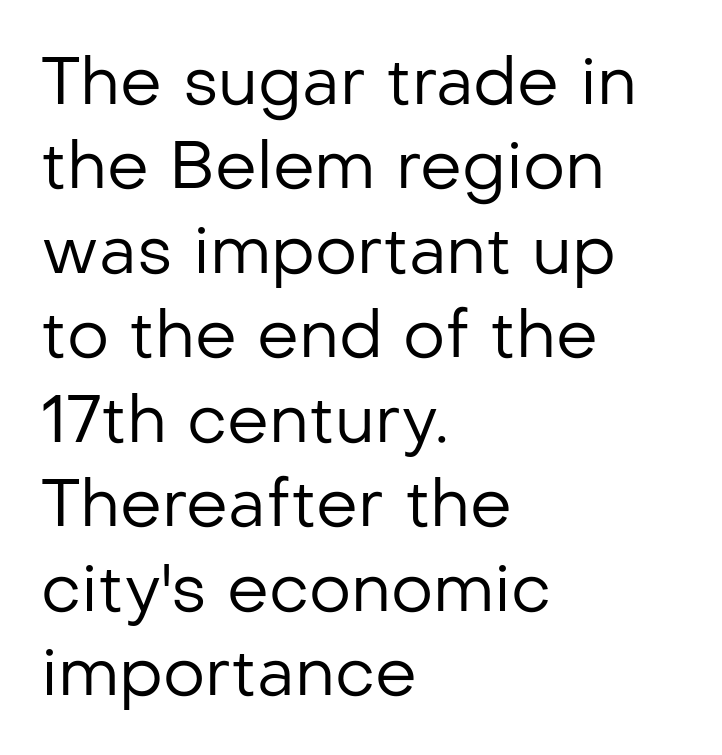
{"serif": "no", "italic": "no", "bold": "no", "weight": "regular", "width": "normal", "stroke_contrast": "low", "x_height": "medium", "monospaced": "no", "underline": "no", "align": "left", "line_spacing": "normal", "line_spacing_ratio": 1.28, "letter_spacing": "normal", "letter_spacing_em": 0.0, "glyph_px": 66}
